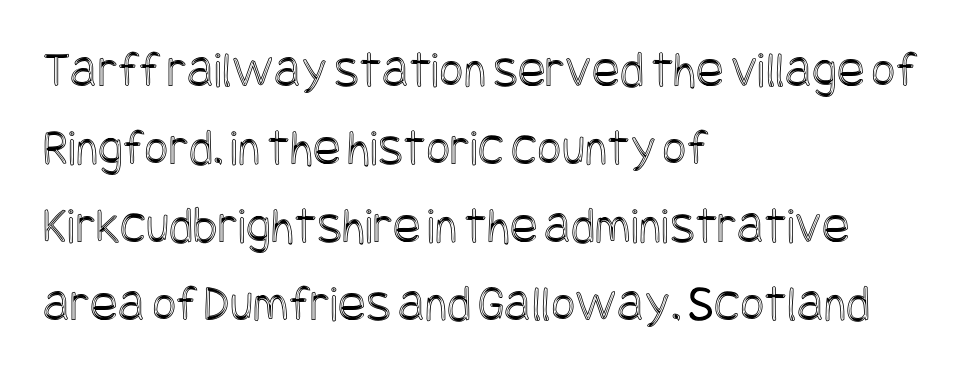
The image shows 52 px condensed type, upright; set left-aligned, normal line spacing (1.5x), normal letter spacing, not underlined; a large x-height.
